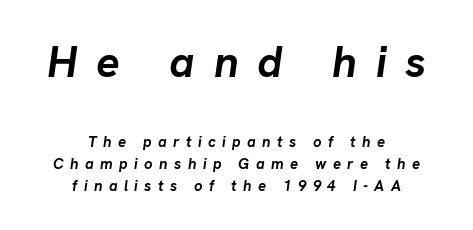
{"italic": "yes", "lean": "right", "slant_degrees": 8, "bold": "yes", "weight": "semibold", "width": "normal", "stroke_contrast": "low", "x_height": "medium", "monospaced": "no", "underline": "no", "align": "center", "line_spacing": "normal", "line_spacing_ratio": 1.46, "letter_spacing": "wide", "letter_spacing_em": 0.43, "larger_block": "first", "size_ratio": 2.93, "glyph_px": 44}
